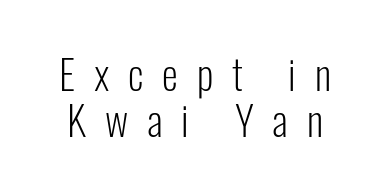
{"serif": "no", "italic": "no", "bold": "no", "weight": "light", "width": "condensed", "stroke_contrast": "low", "x_height": "medium", "monospaced": "no", "underline": "no", "line_spacing": "tight", "line_spacing_ratio": 1.12, "letter_spacing": "wide", "letter_spacing_em": 0.46, "glyph_px": 41}
